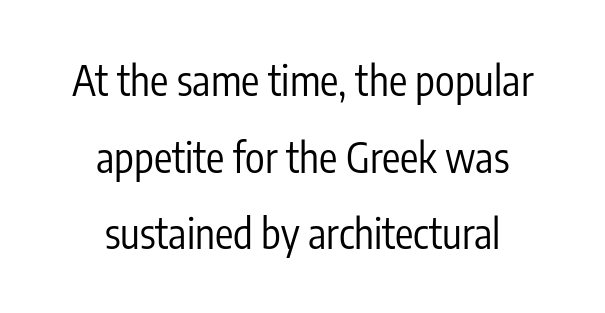
The image shows 41 px regular-weight, condensed sans-serif type, upright; set centered, line spacing 1.87x, normal letter spacing, not underlined; low stroke contrast and a medium x-height.
